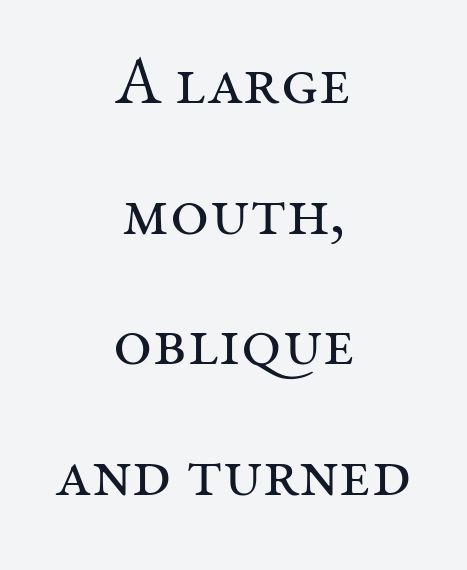
Compared with a typical body face, this is equally light or lighter still. Yep, those are serifs on the letters. The lines are quadded center. Rendered with straight, roman letterforms. The passage shown is not underscored anywhere.
